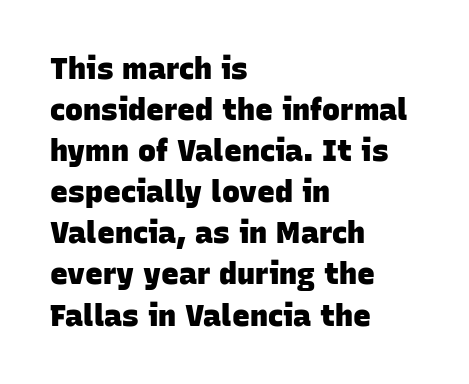
Baseline-to-baseline distance is the conventional proportion of letter height. I'd describe the lettering as bold — thick and assertive. A typesetter would call this proportional, since set widths differ per character. Nobody touched the tracking dial on this one. Underline: absent. Is the block centered? No — it sits flush against the left margin.
